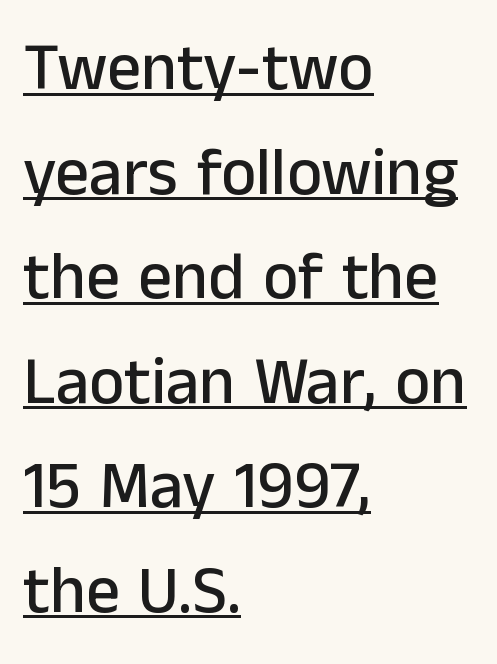
The image shows 67 px sans-serif type, upright; set left-aligned, normal line spacing (1.56x), normal letter spacing, underlined; low stroke contrast and a medium x-height.
